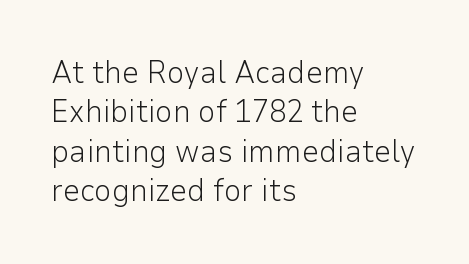
The image shows 31 px light sans-serif type, upright; set left-aligned, normal line spacing (1.27x), normal letter spacing, not underlined; low stroke contrast and a medium x-height.
